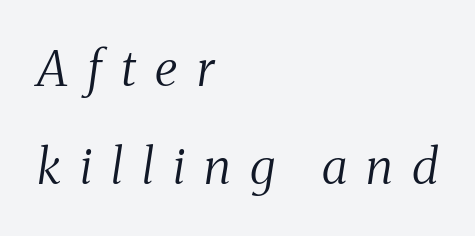
The image shows 49 px regular-weight, condensed serif type, italic (leaning right); set left-aligned, loose line spacing (2.01x), unusually wide letter spacing (+0.39 em), not underlined; medium stroke contrast and a medium x-height.
